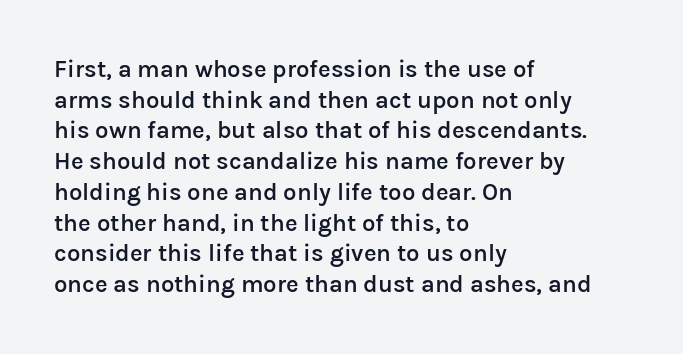
{"italic": "no", "bold": "semi", "underline": "no", "align": "left", "line_spacing": "normal", "line_spacing_ratio": 1.28, "letter_spacing": "normal", "letter_spacing_em": 0.0, "glyph_px": 24}
